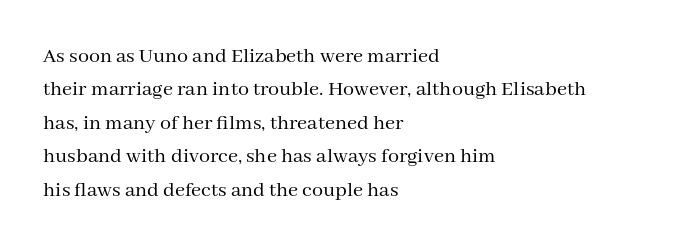
Summary of vertical rhythm: regular, with standard interline spacing. No extra ink here — the face is not bold. Quick note: not italic, upright. Horizontal alignment here is leftward, the default for most running prose.
